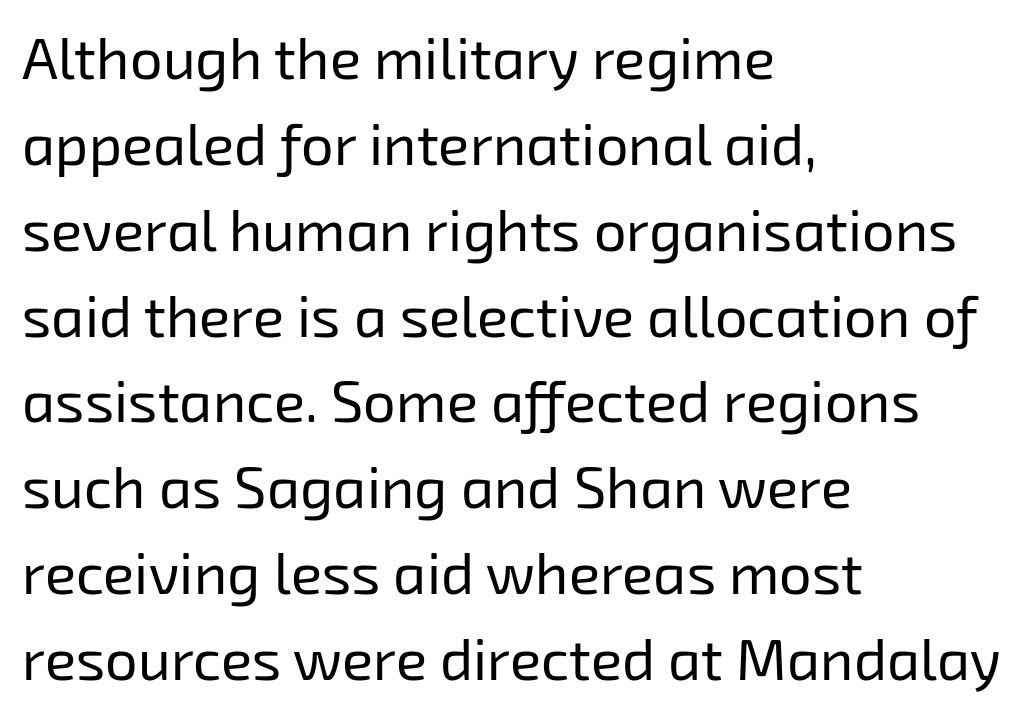
The image shows 58 px regular-weight sans-serif type; set left-aligned, normal line spacing (1.48x), normal letter spacing, not underlined; low stroke contrast and a medium x-height.
